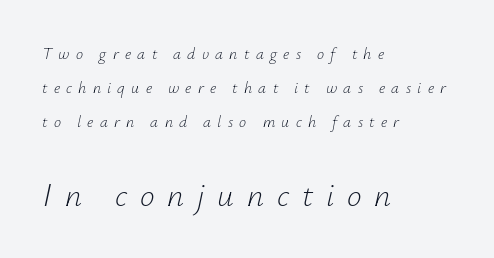
{"italic": "yes", "lean": "right", "slant_degrees": 12, "bold": "no", "weight": "light", "width": "normal", "stroke_contrast": "low", "x_height": "small", "monospaced": "no", "underline": "no", "align": "left", "line_spacing": "loose", "line_spacing_ratio": 2.13, "letter_spacing": "wide", "letter_spacing_em": 0.39, "larger_block": "second", "size_ratio": 2.06, "glyph_px": 33}
